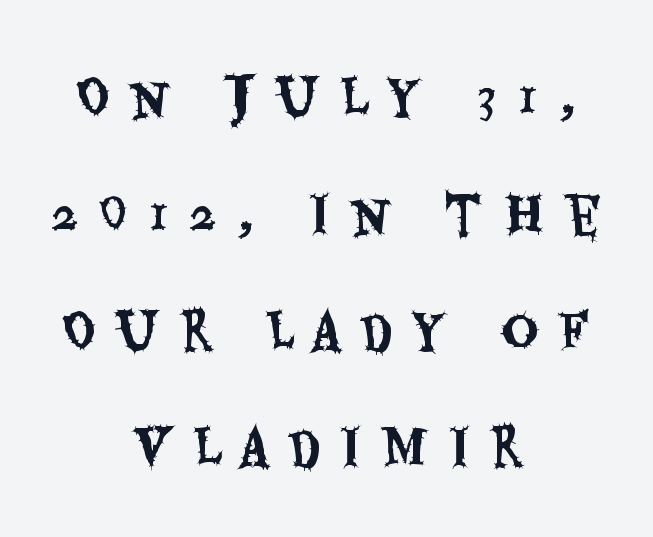
Q: Is the text italic (slanted)? A: No, it is upright.
Q: Is the typeface a serif or a sans-serif typeface? A: Sans-serif.
Q: Is the text underlined? A: No.
Q: How is the paragraph aligned? A: Centered.
Q: Is the spacing between letters normal or unusually wide? A: Unusually wide.
Q: Is the spacing between lines tight, normal or loose? A: Loose.
Q: Width (condensed, normal, or wide)? A: Condensed.
Q: Stroke contrast? A: Medium.
Q: x-height? A: Large.
Q: Monospaced? A: No.
